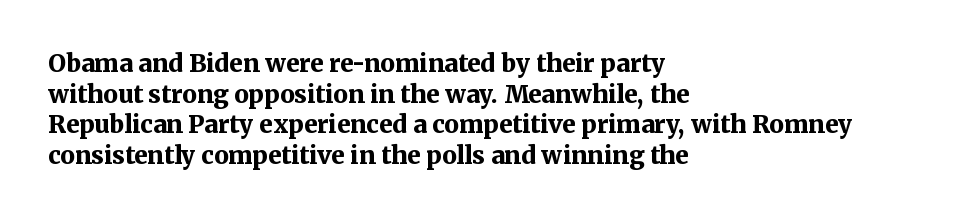
Summary of weight: heavy, a full bold. Tracking value appears to be zero — textbook default spacing. No italicization has been applied; the sample stays upright. The words here are not underlined. A normal amount of white space separates one row of letters from the next.
